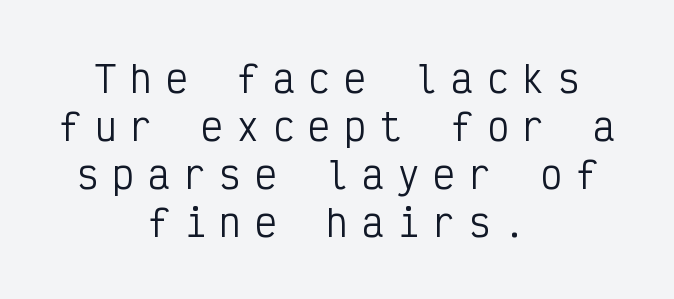
{"serif": "no", "italic": "no", "bold": "no", "weight": "regular", "width": "condensed", "stroke_contrast": "low", "x_height": "medium", "monospaced": "yes", "underline": "no", "align": "center", "line_spacing": "normal", "line_spacing_ratio": 1.33, "letter_spacing": "wide", "letter_spacing_em": 0.39, "glyph_px": 36}
